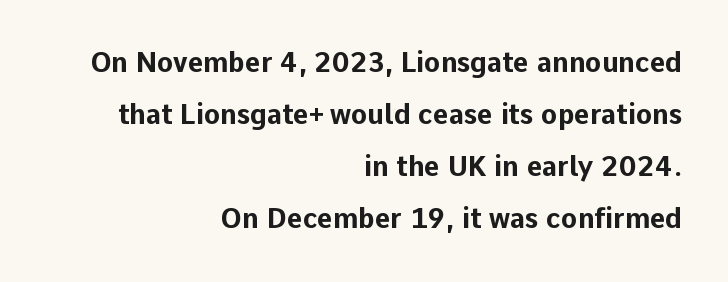
The image shows 27 px bold type, upright; set right-aligned, loose line spacing (1.93x), normal letter spacing, not underlined.
